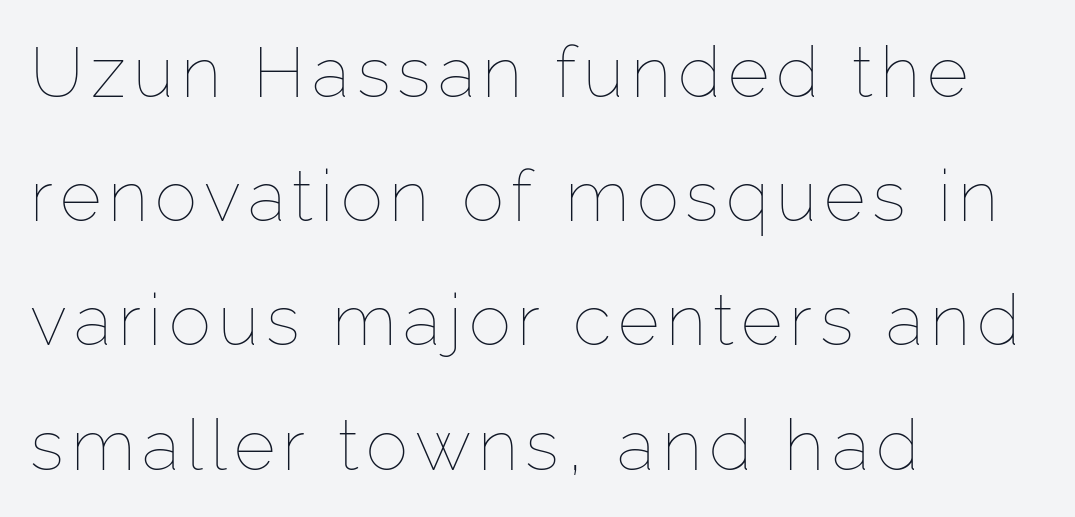
Q: Is the text bold? A: No.
Q: Is the text italic (slanted)? A: No, it is upright.
Q: Is the text underlined? A: No.
Q: How is the paragraph aligned? A: Left-aligned.
Q: Width (condensed, normal, or wide)? A: Normal.
Q: Stroke contrast? A: Low.
Q: x-height? A: Medium.
Q: Monospaced? A: No.
